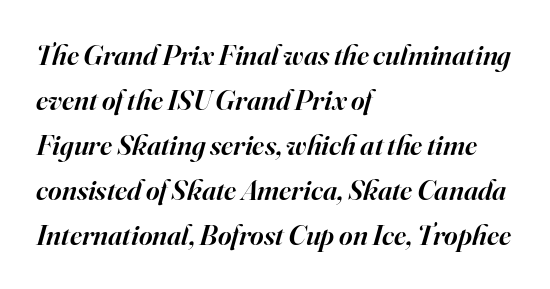
The image shows 29 px semibold serif type, italic (leaning right); set left-aligned, normal line spacing (1.55x), normal letter spacing, not underlined; high stroke contrast and a small x-height.
